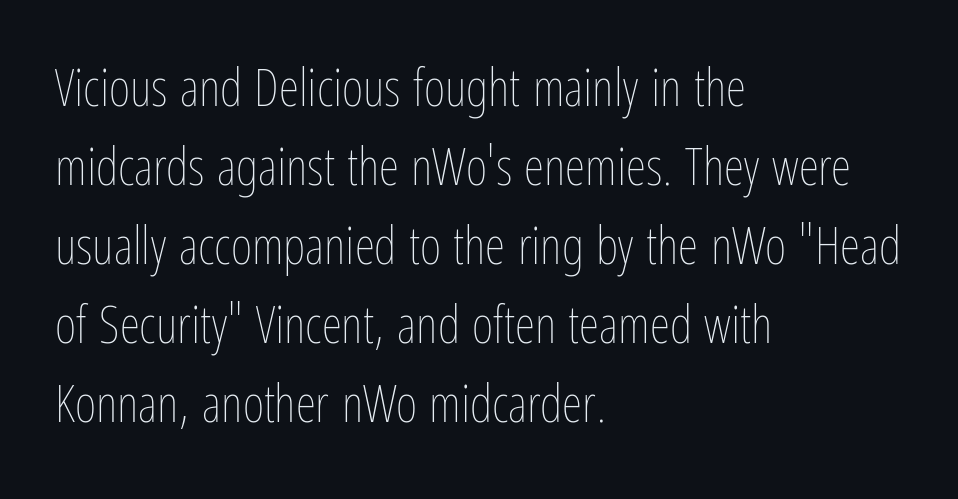
The image shows 52 px thin, condensed type, upright; set left-aligned, normal line spacing (1.52x), normal letter spacing, not underlined; low stroke contrast and a medium x-height.
